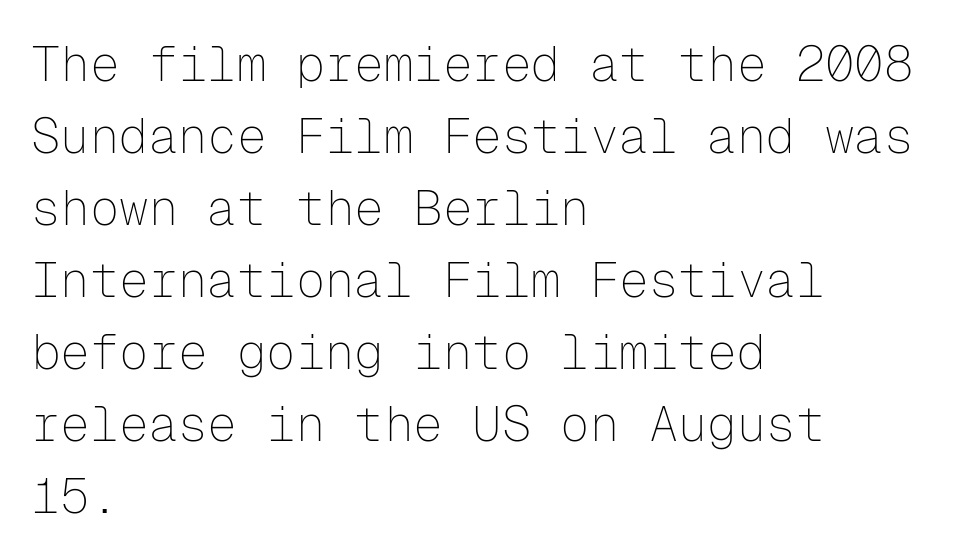
The image shows 49 px thin sans-serif type, upright, monospaced; set left-aligned, normal line spacing (1.47x), normal letter spacing, not underlined; low stroke contrast and a medium x-height.
